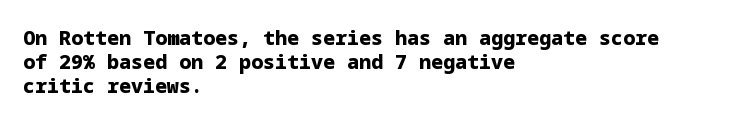
The image shows 20 px bold type, upright; set left-aligned, line spacing 1.2x, normal letter spacing, not underlined.
